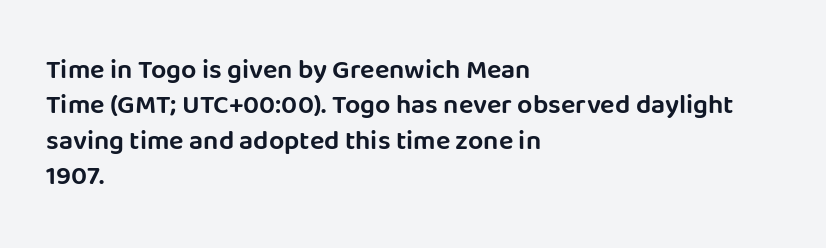
The image shows 27 px text type, upright; set left-aligned, normal line spacing (1.31x), normal letter spacing, not underlined.
